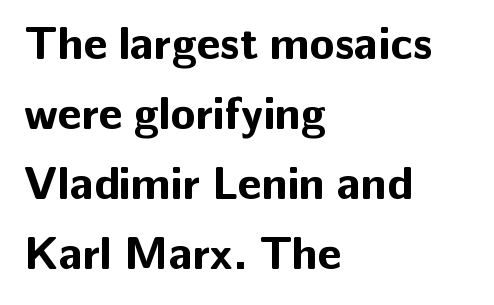
The image shows 46 px bold sans-serif type, upright; set left-aligned, normal line spacing (1.52x), normal letter spacing, not underlined; low stroke contrast and a medium x-height.
